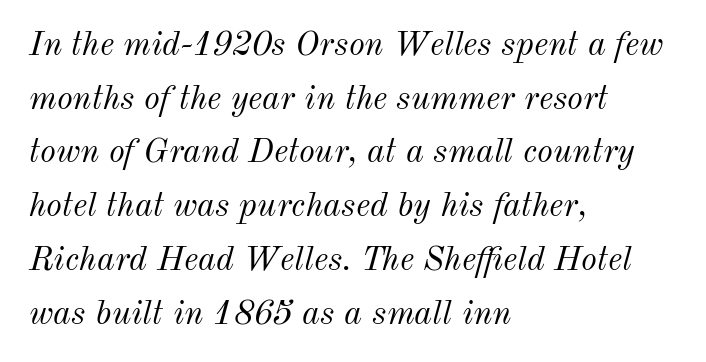
{"italic": "yes", "lean": "right", "slant_degrees": 12, "bold": "no", "weight": "light", "width": "normal", "stroke_contrast": "medium", "x_height": "small", "monospaced": "no", "underline": "no", "align": "left", "line_spacing": "normal", "line_spacing_ratio": 1.58, "letter_spacing": "normal", "letter_spacing_em": 0.0, "glyph_px": 34}
